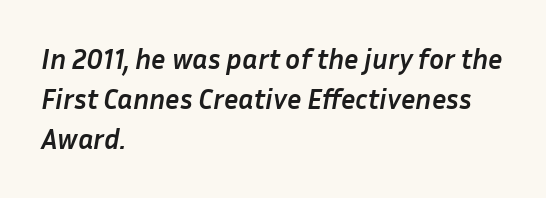
The block of text has a typical density, with ordinary space between rows. Yep, that's italic — everything's leaning. Looks like regular typesetting: each glyph gets only the width it needs. This sample uses plain, unmodified letter spacing. The strip under each line holds only bare page. Typesetter's note: full bold, strokes at maximum text heaviness.
